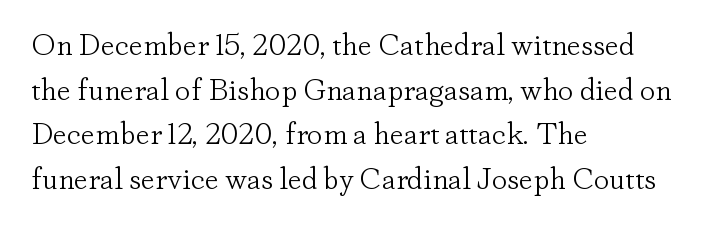
{"serif": "yes", "italic": "no", "bold": "no", "weight": "light", "width": "normal", "stroke_contrast": "low", "x_height": "small", "monospaced": "no", "underline": "no", "align": "left", "line_spacing": "normal", "line_spacing_ratio": 1.44, "letter_spacing": "normal", "letter_spacing_em": 0.0, "glyph_px": 31}
